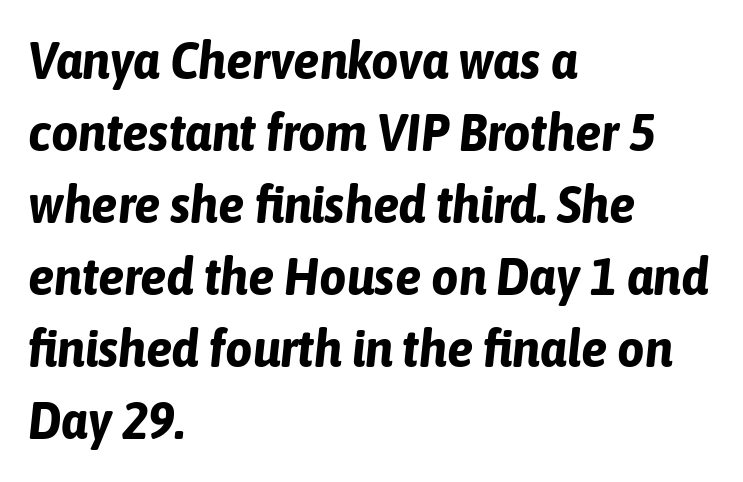
When letters slant like this, we call the style italic. A typesetter would call this proportional, since set widths differ per character. The type is set solid horizontally, with unmodified tracking. Underline: absent. The strokes are fattened all the way to bold.
